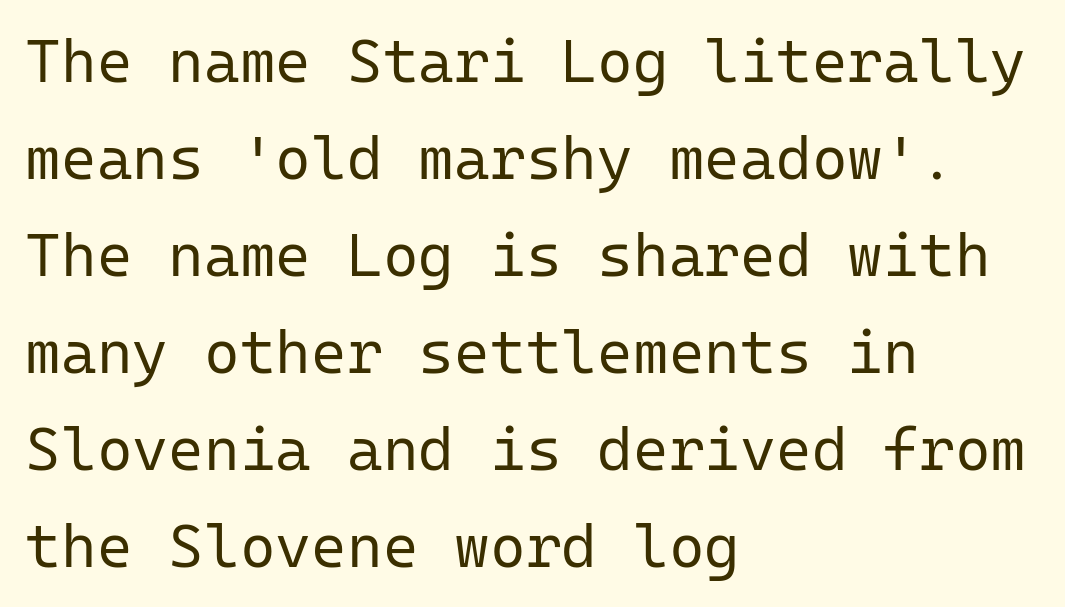
The image shows 61 px regular-weight sans-serif type, upright, monospaced; set left-aligned, normal line spacing (1.59x), normal letter spacing, not underlined; low stroke contrast and a medium x-height.
